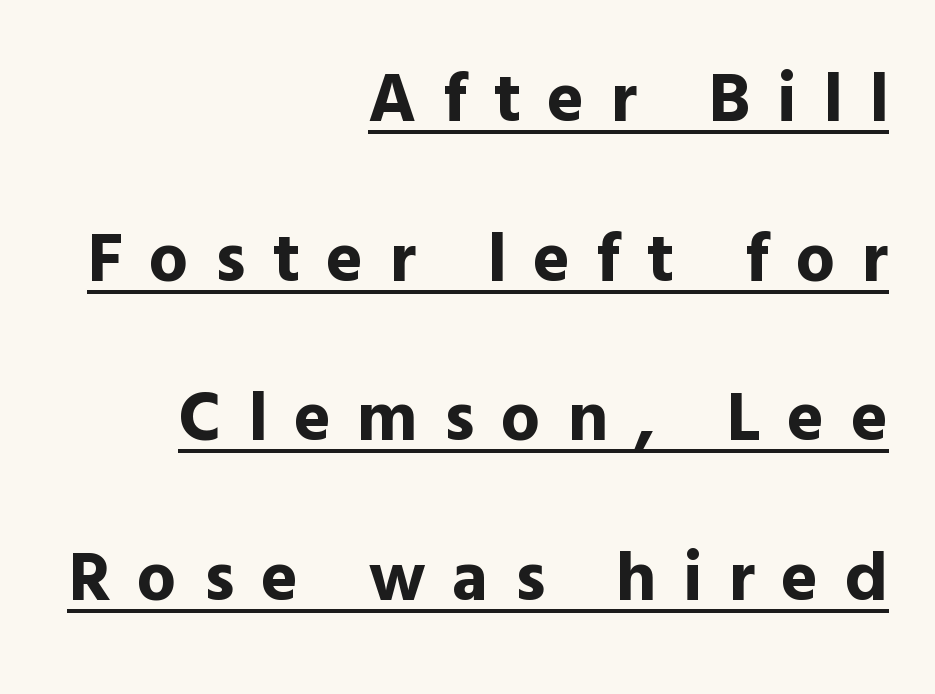
Q: Is the text bold? A: Yes.
Q: Is the text italic (slanted)? A: No, it is upright.
Q: Is the typeface a serif or a sans-serif typeface? A: Sans-serif.
Q: Is the text underlined? A: Yes.
Q: How is the paragraph aligned? A: Right-aligned.
Q: Is the spacing between letters normal or unusually wide? A: Unusually wide.
Q: Is the spacing between lines tight, normal or loose? A: Loose.
Q: Width (condensed, normal, or wide)? A: Normal.
Q: x-height? A: Medium.
Q: Monospaced? A: No.
